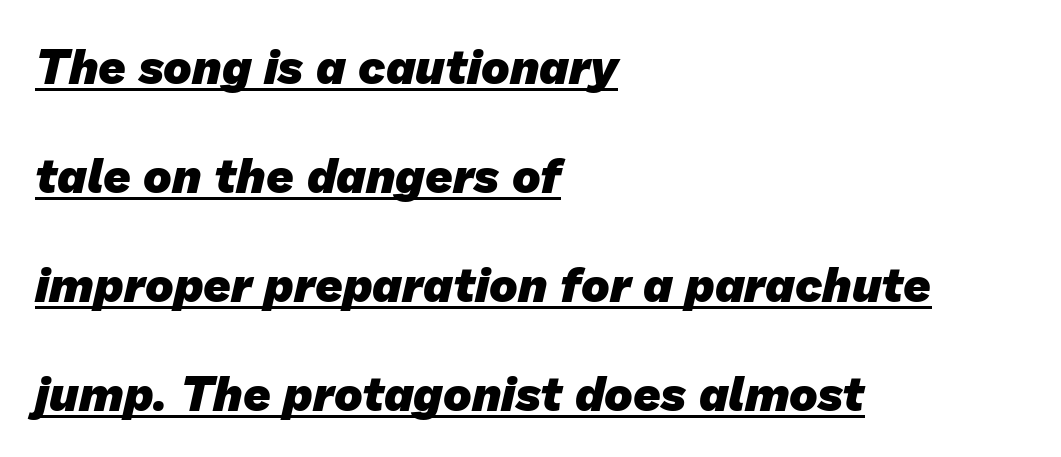
Q: Is the text bold? A: Yes.
Q: Is the typeface a serif or a sans-serif typeface? A: Sans-serif.
Q: Is the text underlined? A: Yes.
Q: How is the paragraph aligned? A: Left-aligned.
Q: Is the spacing between letters normal or unusually wide? A: Normal.
Q: Is the spacing between lines tight, normal or loose? A: Loose.
Q: Width (condensed, normal, or wide)? A: Normal.
Q: Stroke contrast? A: Low.
Q: x-height? A: Medium.
Q: Monospaced? A: No.
